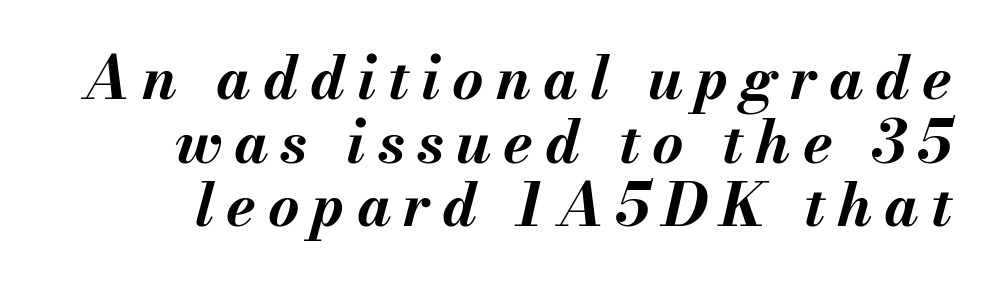
The image shows 60 px bold type, italic (leaning right); set right-aligned, tight line spacing (1.06x), unusually wide letter spacing (+0.2 em), not underlined; medium stroke contrast and a small x-height.
